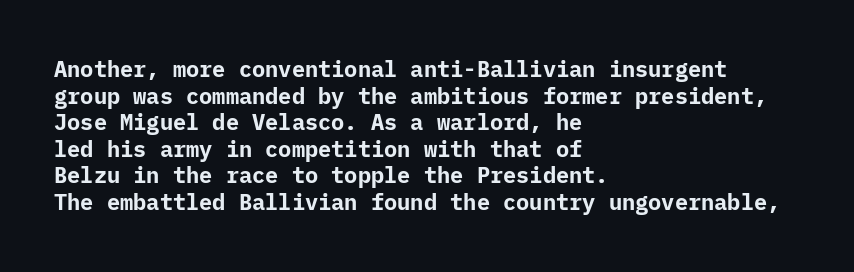
Which margin do the lines hug? The left one — the right edge is uneven. Weight check: bold — yes, fully. Tracking here is standard; glyphs follow each other at the usual distance. Unlike italic type, these characters show no tilt at all. Just letters on the line, the space beneath them empty.
